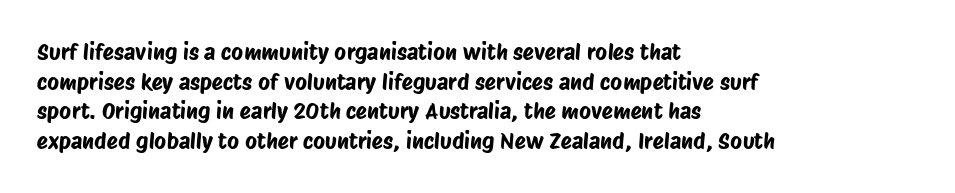
Leading matches the norm, producing a regular column. The passage is arranged the way most books set body copy — flush left. These lines keep a tight, regular rhythm from letter to letter. Underlining? Definitely not there.
